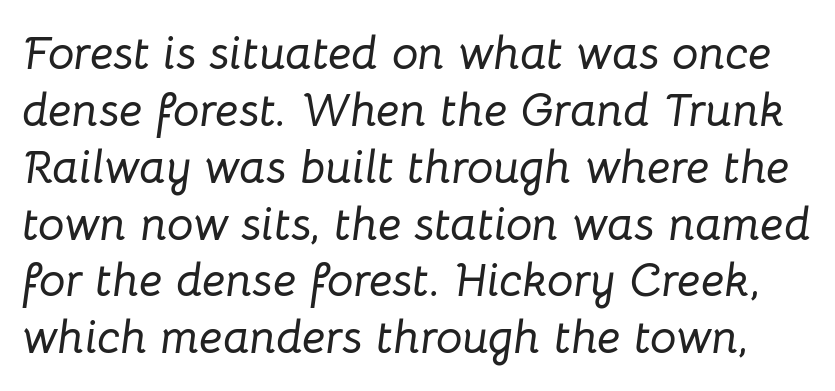
The whole block is typeset with a tilt. Is this a fixed-width face? No — the glyphs have proportional, varying widths. The tracking reads as untouched default to a designer's eye. Quick note: underline off.
